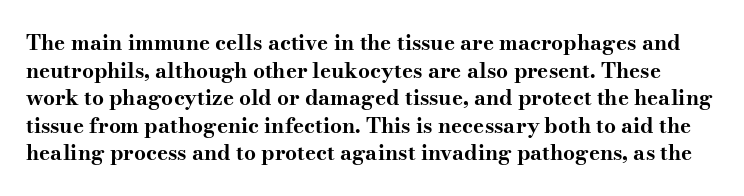
{"italic": "no", "bold": "yes", "underline": "no", "line_spacing": "normal", "line_spacing_ratio": 1.31, "letter_spacing": "normal", "letter_spacing_em": 0.0, "glyph_px": 21}
